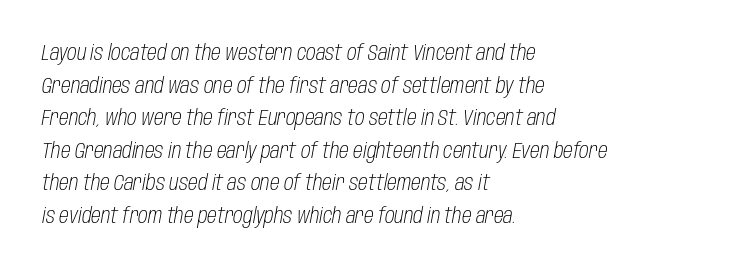
The image shows 22 px text type, italic (leaning right); set left-aligned, normal line spacing (1.48x), normal letter spacing, not underlined.
